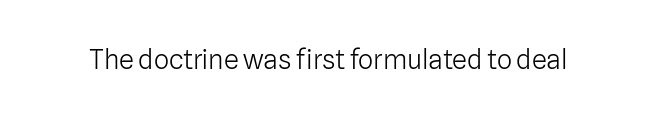
{"italic": "no", "bold": "no", "underline": "no", "letter_spacing": "normal", "letter_spacing_em": 0.0, "glyph_px": 27}
